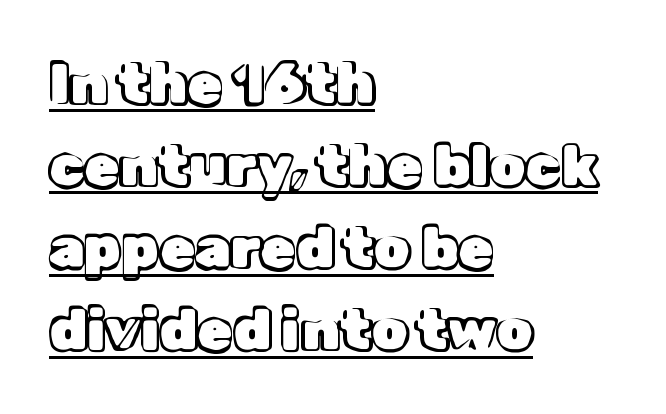
The rendering uses a moderate line-height, typical for paragraphs. It's the straight-up-and-down kind of type. No extra tracking has been applied to these lines. Spacing verdict: proportional, widths tailored to each character. The sample's only ornament is a line tracing under the words.
